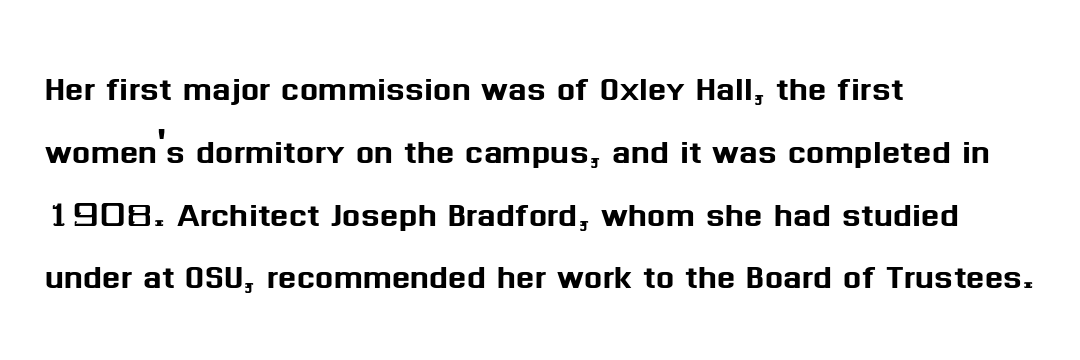
{"serif": "no", "italic": "no", "width": "normal", "stroke_contrast": "medium", "x_height": "medium", "monospaced": "no", "underline": "no", "align": "left", "line_spacing": "normal", "line_spacing_ratio": 1.46, "letter_spacing": "normal", "letter_spacing_em": 0.0, "glyph_px": 43}
